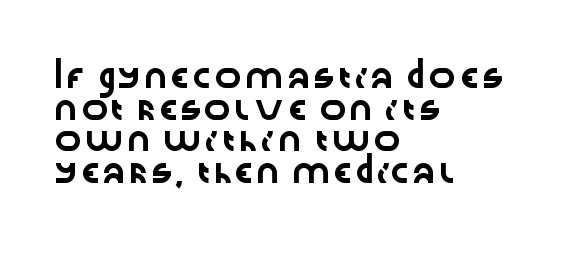
The tracking reads as untouched default to a designer's eye. These lines were composed using upright roman letters. A clean baseline with only descenders dipping below it. The designer left line spacing at the default. The lines are quadded left.
